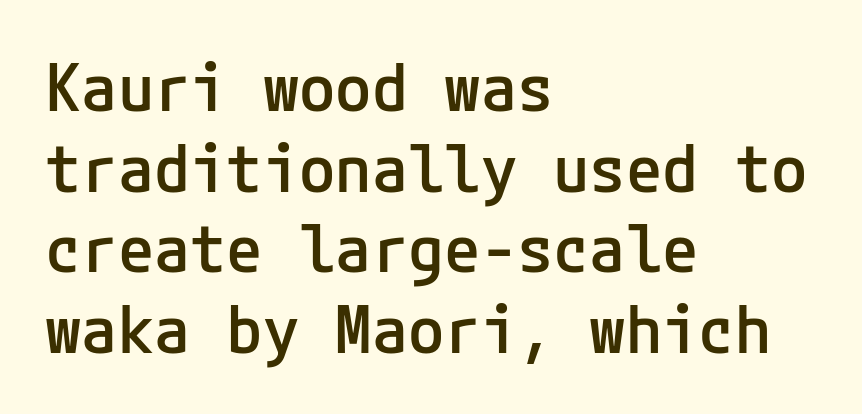
The image shows 66 px semibold sans-serif type, upright; set left-aligned, line spacing 1.22x, normal letter spacing, not underlined; low stroke contrast and a medium x-height.
